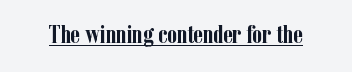
{"italic": "no", "bold": "yes", "underline": "yes", "letter_spacing": "normal", "letter_spacing_em": 0.0, "glyph_px": 25}
